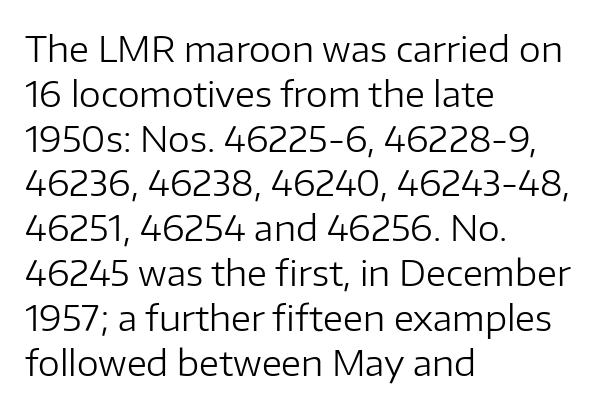
Q: Is the text bold? A: No.
Q: Is the text italic (slanted)? A: No, it is upright.
Q: Is the typeface a serif or a sans-serif typeface? A: Sans-serif.
Q: Is the text underlined? A: No.
Q: How is the paragraph aligned? A: Left-aligned.
Q: Is the spacing between letters normal or unusually wide? A: Normal.
Q: Is the spacing between lines tight, normal or loose? A: Normal.
Q: Width (condensed, normal, or wide)? A: Normal.
Q: Stroke contrast? A: Low.
Q: x-height? A: Medium.
Q: Monospaced? A: No.
